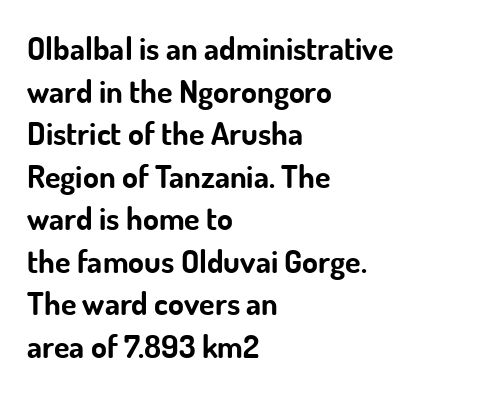
The image shows 32 px bold sans-serif type, upright; set left-aligned, normal line spacing (1.33x), normal letter spacing, not underlined; low stroke contrast and a small x-height.
